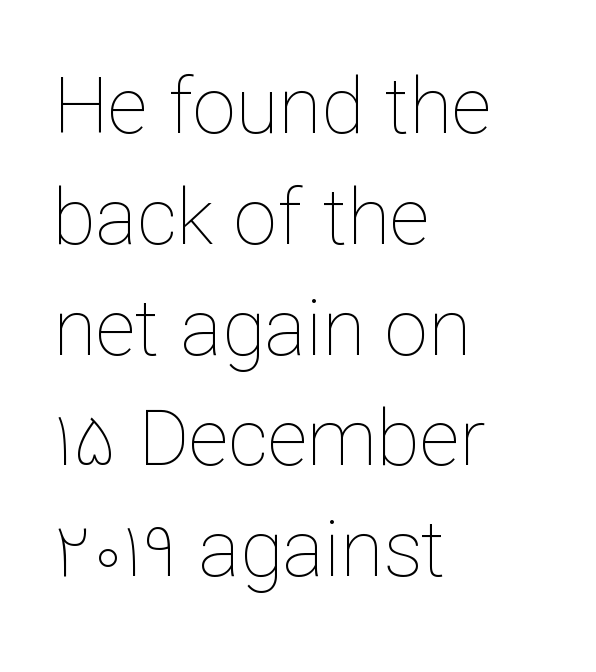
The gap between lines stays unmarked. The rendering keeps characters at their native spacing. This sample has the flowing, uneven cadence of proportional lettering. No heavy texture on the line: the type isn't bold.
